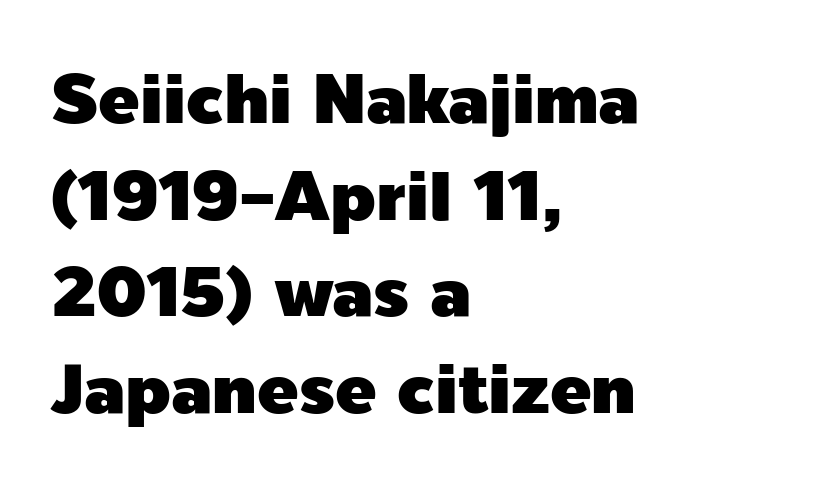
Q: Is the text italic (slanted)? A: No, it is upright.
Q: Is the typeface a serif or a sans-serif typeface? A: Sans-serif.
Q: Is the text underlined? A: No.
Q: How is the paragraph aligned? A: Left-aligned.
Q: Is the spacing between letters normal or unusually wide? A: Normal.
Q: Is the spacing between lines tight, normal or loose? A: Normal.
Q: Width (condensed, normal, or wide)? A: Normal.
Q: x-height? A: Medium.
Q: Monospaced? A: No.
